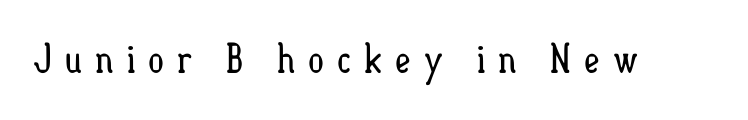
The image shows 40 px regular-weight, condensed type, upright; set unusually wide letter spacing (+0.3 em), not underlined; low stroke contrast and a small x-height.
